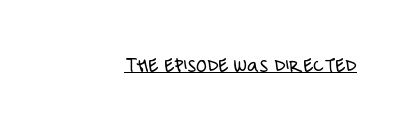
Does a line run under the words? Yes, clearly. Each word holds together tightly as a unit, with standard inter-letter gaps. When letters stand straight like this, we call the style roman or upright. Compared with a typical body face, this is equally light or lighter still.
